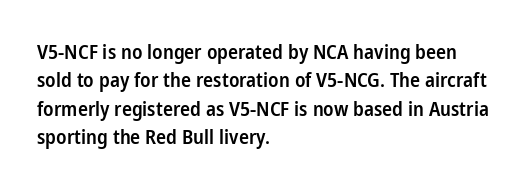
{"italic": "no", "bold": "semi", "underline": "no", "align": "left", "line_spacing": "normal", "line_spacing_ratio": 1.42, "letter_spacing": "normal", "letter_spacing_em": 0.0, "glyph_px": 20}
